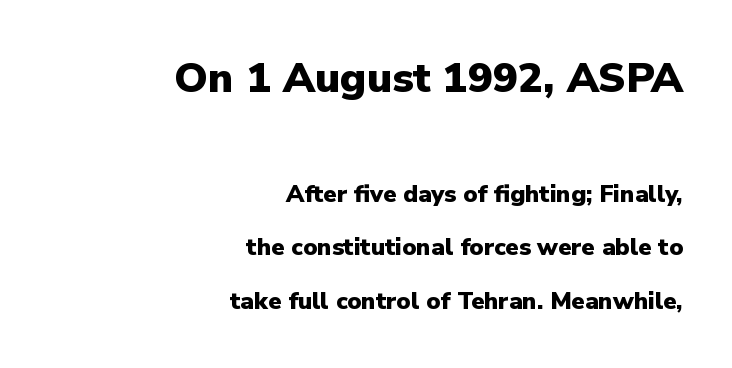
Q: Is the text bold? A: Yes.
Q: Is the text italic (slanted)? A: No, it is upright.
Q: Is the typeface a serif or a sans-serif typeface? A: Sans-serif.
Q: Is the text underlined? A: No.
Q: How is the paragraph aligned? A: Right-aligned.
Q: Is the spacing between letters normal or unusually wide? A: Normal.
Q: Is the spacing between lines tight, normal or loose? A: Loose.
Q: Which block of text is set in a larger size, the first (top) or the second (bottom)? A: The first (top) one.
Q: Width (condensed, normal, or wide)? A: Normal.
Q: Stroke contrast? A: Low.
Q: x-height? A: Medium.
Q: Monospaced? A: No.
